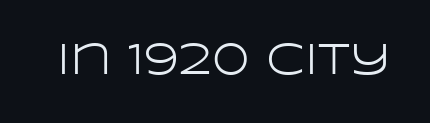
The passage shown is typed in a proportional face where columns would drift. The passage shown has conventional tracking throughout. Descender tails drop into unmarked territory. Every stem runs plumb, perpendicular to the baseline.
